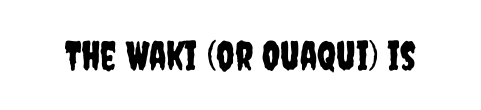
Decoration check: the copy has no underline. The face used here is a sans, in the tradition of grotesques and geometrics. This is roman type, the default non-slanted kind. Character widths vary here, with narrow letters taking less room than wide ones. Observe the ordinary spacing: letters are neighbours, not strangers.
